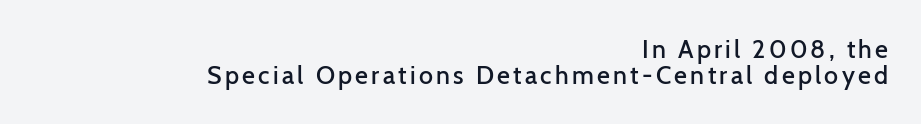
Q: Is the text bold? A: Semi-bold.
Q: Is the text italic (slanted)? A: No, it is upright.
Q: Is the text underlined? A: No.
Q: How is the paragraph aligned? A: Right-aligned.
Q: Is the spacing between lines tight, normal or loose? A: Tight.
